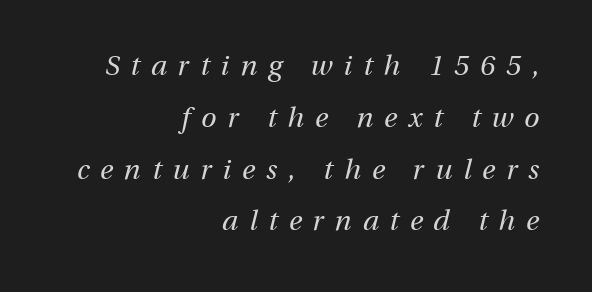
On a weight scale, this lands at 450 or below. A typesetter would call this proportional, since set widths differ per character. The space directly below the letters is spotless. Glyph-to-glyph distance is far greater than everyday printed text.
